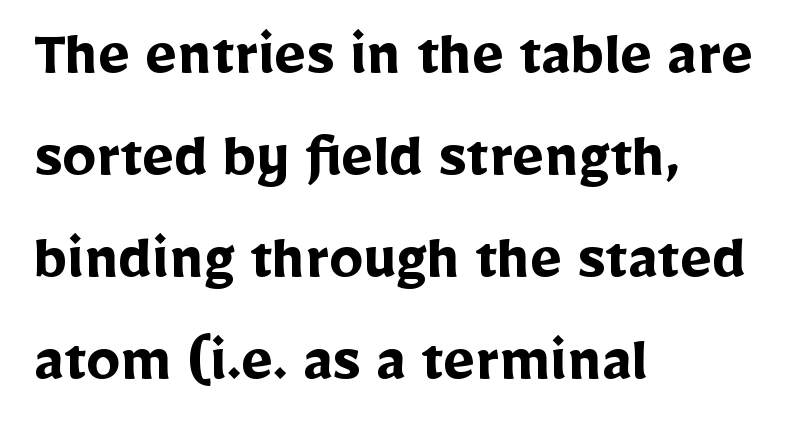
{"serif": "no", "italic": "no", "bold": "yes", "weight": "semibold", "width": "normal", "stroke_contrast": "low", "x_height": "medium", "monospaced": "no", "underline": "no", "align": "left", "line_spacing": "normal", "line_spacing_ratio": 1.5, "letter_spacing": "normal", "letter_spacing_em": 0.0, "glyph_px": 68}
